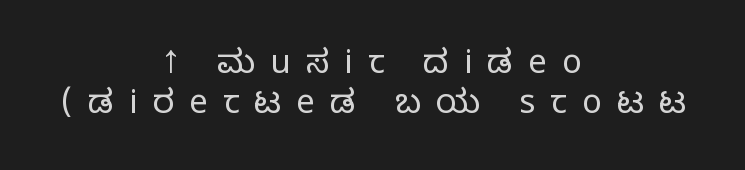
Q: Is the text bold? A: No.
Q: Is the text italic (slanted)? A: No, it is upright.
Q: Is the typeface a serif or a sans-serif typeface? A: Sans-serif.
Q: Is the text underlined? A: No.
Q: How is the paragraph aligned? A: Centered.
Q: Is the spacing between letters normal or unusually wide? A: Unusually wide.
Q: Width (condensed, normal, or wide)? A: Condensed.
Q: Stroke contrast? A: Low.
Q: x-height? A: Large.
Q: Monospaced? A: No.
